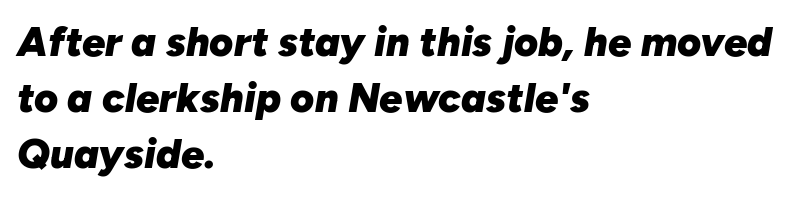
The image shows 41 px heavy type, italic (leaning right); set left-aligned, normal line spacing (1.37x), normal letter spacing, not underlined; low stroke contrast and a medium x-height.
